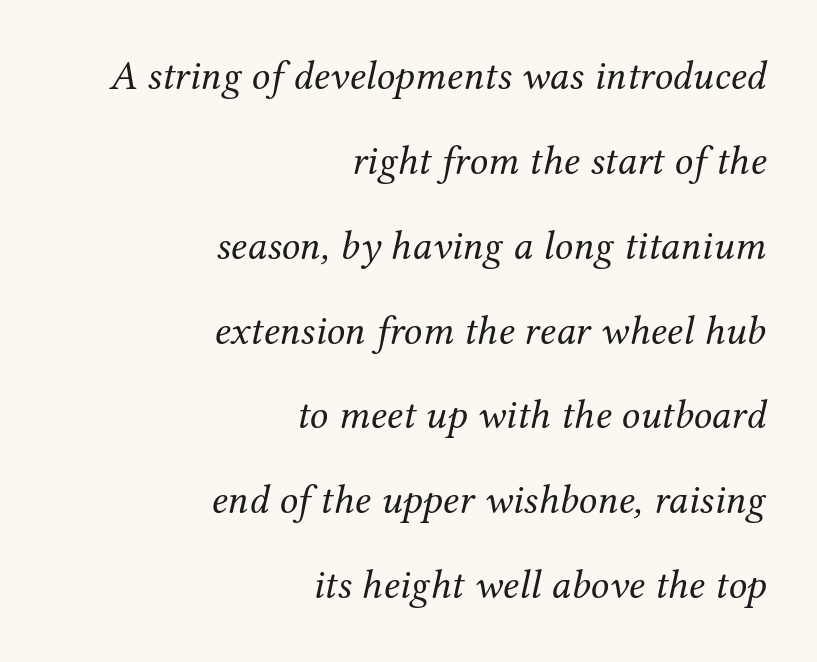
Q: Is the text bold? A: No.
Q: Is the text italic (slanted)? A: Yes, it leans right by about 12 degrees.
Q: Is the typeface a serif or a sans-serif typeface? A: Serif.
Q: Is the text underlined? A: No.
Q: How is the paragraph aligned? A: Right-aligned.
Q: Is the spacing between letters normal or unusually wide? A: Normal.
Q: Is the spacing between lines tight, normal or loose? A: Loose.
Q: Width (condensed, normal, or wide)? A: Normal.
Q: Stroke contrast? A: Medium.
Q: x-height? A: Medium.
Q: Monospaced? A: No.
